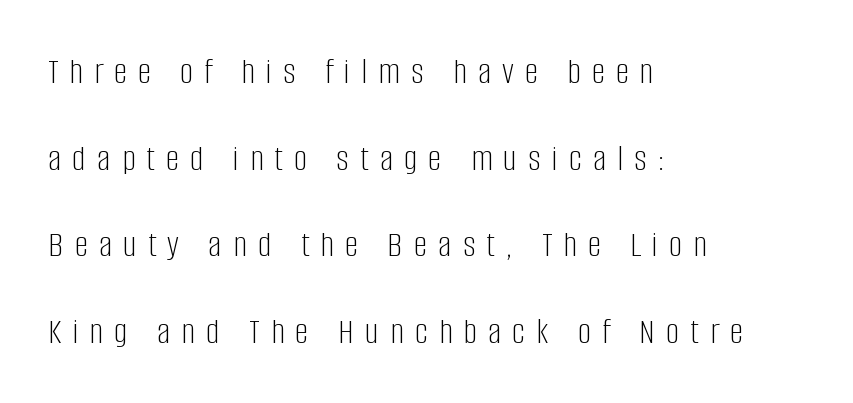
Q: Is the text bold? A: No.
Q: Is the text italic (slanted)? A: No, it is upright.
Q: Is the typeface a serif or a sans-serif typeface? A: Sans-serif.
Q: Is the text underlined? A: No.
Q: How is the paragraph aligned? A: Left-aligned.
Q: Is the spacing between letters normal or unusually wide? A: Unusually wide.
Q: Is the spacing between lines tight, normal or loose? A: Loose.
Q: Width (condensed, normal, or wide)? A: Condensed.
Q: Stroke contrast? A: Low.
Q: x-height? A: Large.
Q: Monospaced? A: No.
